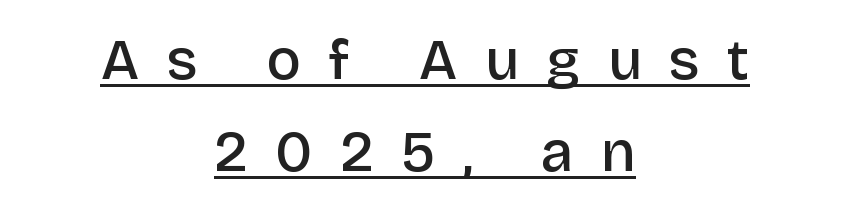
Q: Is the text bold? A: Semi-bold.
Q: Is the text italic (slanted)? A: No, it is upright.
Q: Is the typeface a serif or a sans-serif typeface? A: Sans-serif.
Q: Is the text underlined? A: Yes.
Q: How is the paragraph aligned? A: Centered.
Q: Is the spacing between letters normal or unusually wide? A: Unusually wide.
Q: Is the spacing between lines tight, normal or loose? A: Normal.
Q: Width (condensed, normal, or wide)? A: Normal.
Q: Stroke contrast? A: Low.
Q: x-height? A: Large.
Q: Monospaced? A: No.
